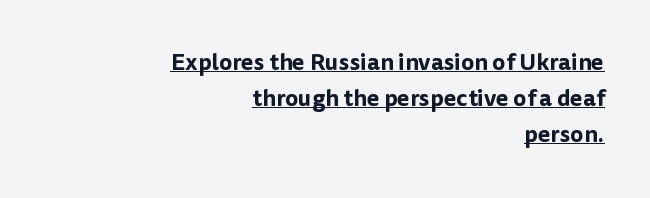
The image shows 23 px text type, upright; set right-aligned, normal line spacing (1.56x), normal letter spacing, underlined.
